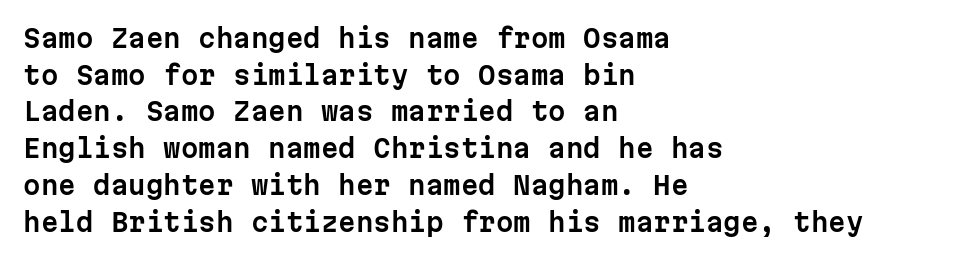
The letters stand straight up with perfectly vertical stems. The tracking reads as untouched default to a designer's eye. Vertical spacing — default. All the whitespace from short lines collects on the right. Bare-footed words on every line.
